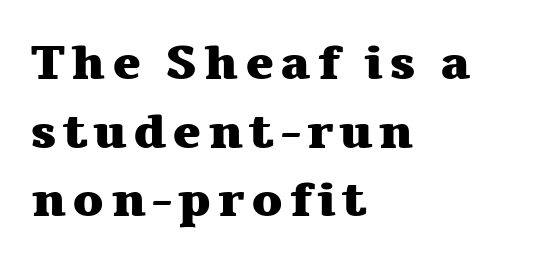
Visually the block forms a straight wall on the left and a jagged coastline on the right. The type family on display is of the serif kind. Vertical strokes here are truly vertical. Regarding leading, the lines here are spaced in the standard way. Nobody drew a line under any word here. The passage shown is typed in a proportional face where columns would drift.
